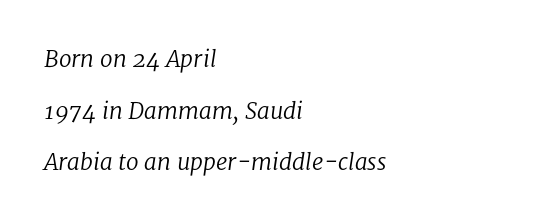
Q: Is the text bold? A: No.
Q: Is the text italic (slanted)? A: Yes, it leans right by about 8 degrees.
Q: Is the text underlined? A: No.
Q: How is the paragraph aligned? A: Left-aligned.
Q: Is the spacing between letters normal or unusually wide? A: Normal.
Q: Is the spacing between lines tight, normal or loose? A: Loose.
